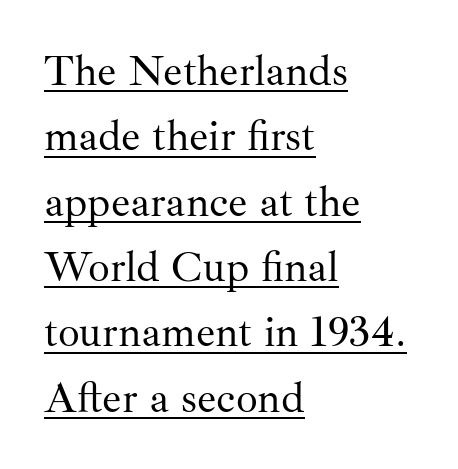
The image shows 43 px regular-weight serif type, upright; set left-aligned, normal line spacing (1.52x), normal letter spacing, underlined; medium stroke contrast and a small x-height.
